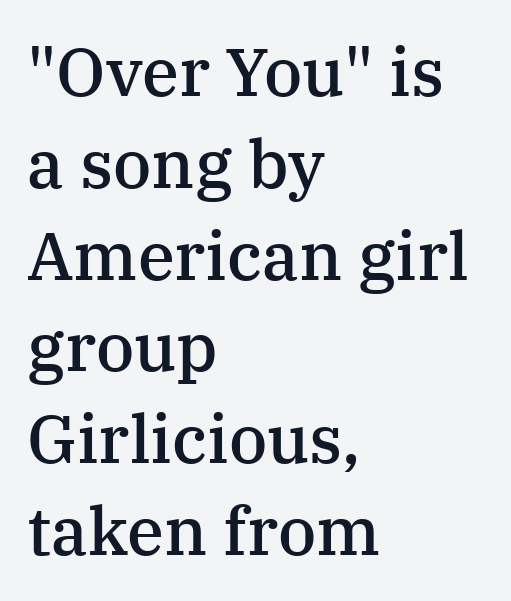
Q: Is the text bold? A: Semi-bold.
Q: Is the text italic (slanted)? A: No, it is upright.
Q: Is the typeface a serif or a sans-serif typeface? A: Serif.
Q: Is the text underlined? A: No.
Q: How is the paragraph aligned? A: Left-aligned.
Q: Is the spacing between letters normal or unusually wide? A: Normal.
Q: Is the spacing between lines tight, normal or loose? A: Normal.
Q: Width (condensed, normal, or wide)? A: Normal.
Q: Stroke contrast? A: Medium.
Q: x-height? A: Medium.
Q: Monospaced? A: No.
